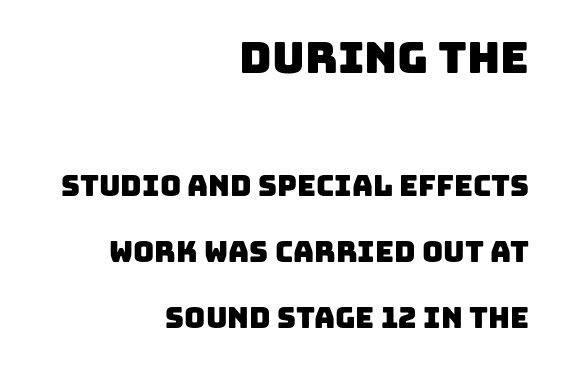
The image shows 44 px sans-serif type; set right-aligned, loose line spacing (2.28x), normal letter spacing, not underlined; the first (top) block is 1.52x larger; low stroke contrast and a large x-height.
